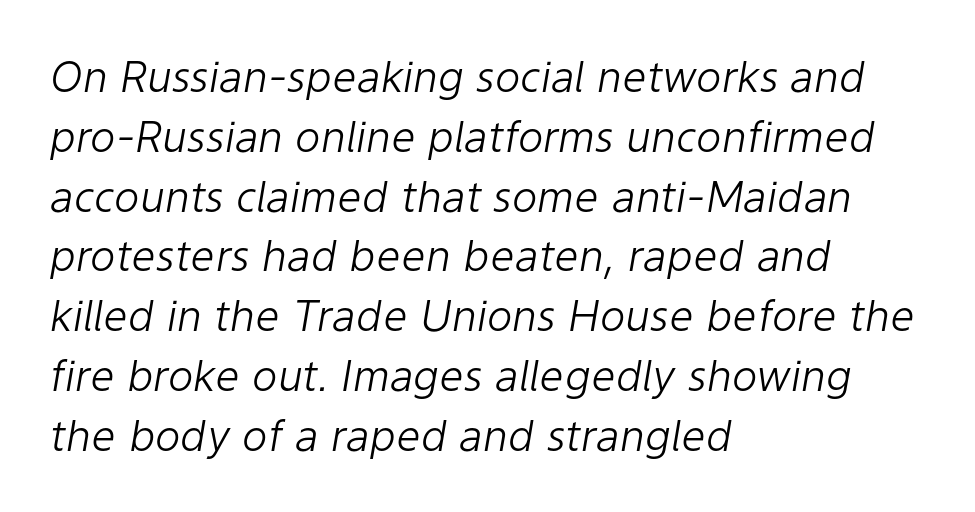
{"italic": "yes", "lean": "right", "slant_degrees": 9, "bold": "no", "weight": "light", "width": "normal", "stroke_contrast": "low", "x_height": "medium", "monospaced": "no", "underline": "no", "align": "left", "line_spacing": "normal", "line_spacing_ratio": 1.39, "letter_spacing": "normal", "letter_spacing_em": 0.0, "glyph_px": 43}
